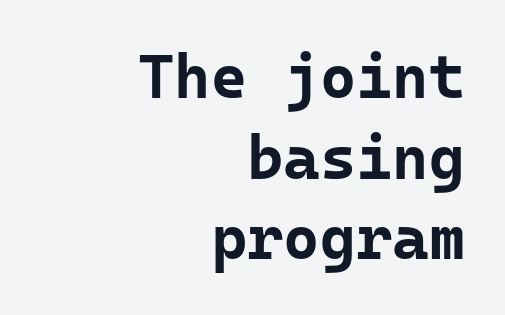
The lines in this sample share a right terminus and differ only in where they begin. Tracking value appears to be zero — textbook default spacing. Nobody drew a line under any word here. Typographic density is high because the face is bold.
